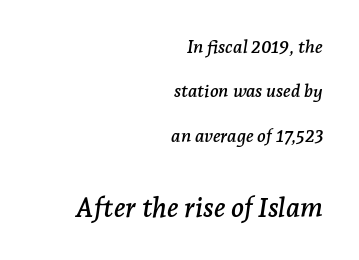
Q: Is the text italic (slanted)? A: Yes, it leans right by about 7 degrees.
Q: Is the text underlined? A: No.
Q: How is the paragraph aligned? A: Right-aligned.
Q: Is the spacing between letters normal or unusually wide? A: Normal.
Q: Is the spacing between lines tight, normal or loose? A: Loose.
Q: Which block of text is set in a larger size, the first (top) or the second (bottom)? A: The second (bottom) one.
